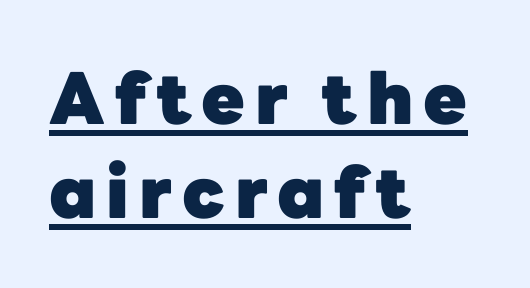
Each line starts at the same left margin while the right side varies. In terms of posture, this sample is upright. Unlike a traditional serif, this face leaves its strokes unadorned. Caption: bold face, heavy strokes. This is underlined copy, the kind a proofreader might mark for attention.
